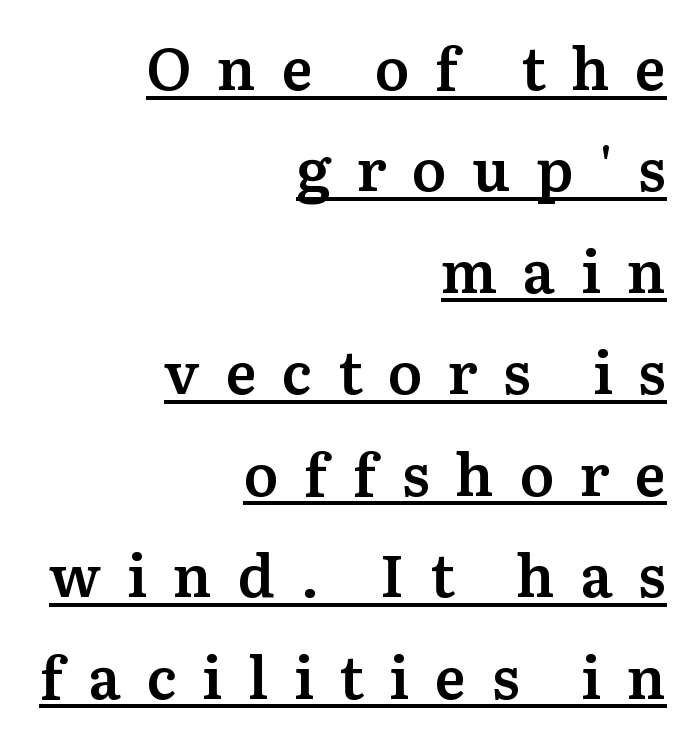
Q: Is the text bold? A: Semi-bold.
Q: Is the text italic (slanted)? A: No, it is upright.
Q: Is the typeface a serif or a sans-serif typeface? A: Serif.
Q: Is the text underlined? A: Yes.
Q: How is the paragraph aligned? A: Right-aligned.
Q: Is the spacing between letters normal or unusually wide? A: Unusually wide.
Q: Width (condensed, normal, or wide)? A: Normal.
Q: Stroke contrast? A: Medium.
Q: x-height? A: Medium.
Q: Monospaced? A: No.
